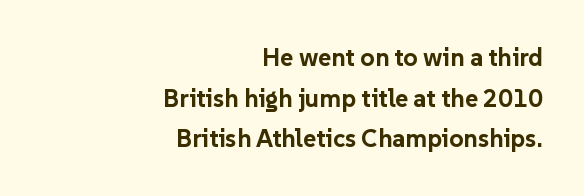
Q: Is the text bold? A: Yes.
Q: Is the text italic (slanted)? A: No, it is upright.
Q: Is the text underlined? A: No.
Q: How is the paragraph aligned? A: Right-aligned.
Q: Is the spacing between letters normal or unusually wide? A: Normal.
Q: Is the spacing between lines tight, normal or loose? A: Normal.
